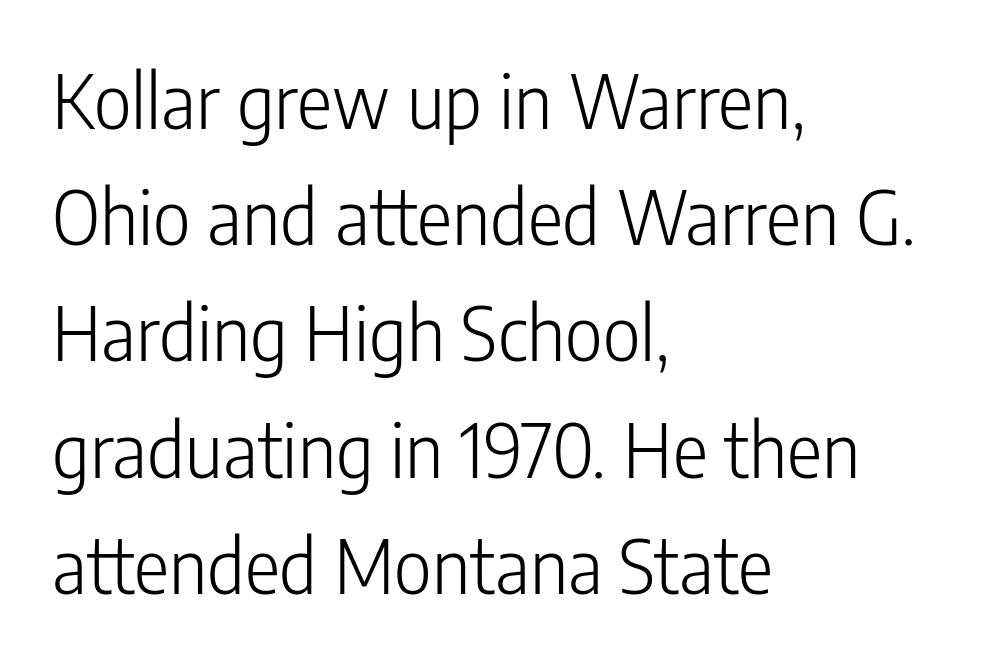
Reading down the column, the eye jumps a familiar distance to each next line. Look at the bottom of the vertical strokes: they stop flat, with no serifs. The face used here is proportionally spaced, like ordinary book or web type. If you drew a ruler down the left edge, every line would touch it. Just letters on the line, the space beneath them empty.
